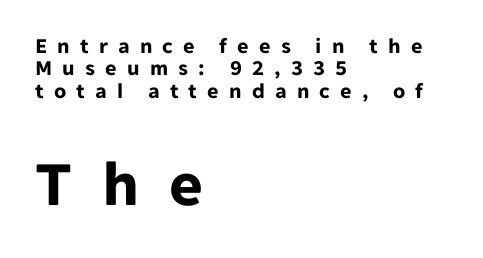
Think of a printed novel: that variable character pitch is what you see here. Reading top to bottom, the characters get bigger at the block break. Every letter is thick-stroked: bold, no question. The passage shown is typeset with a sans-serif family.
